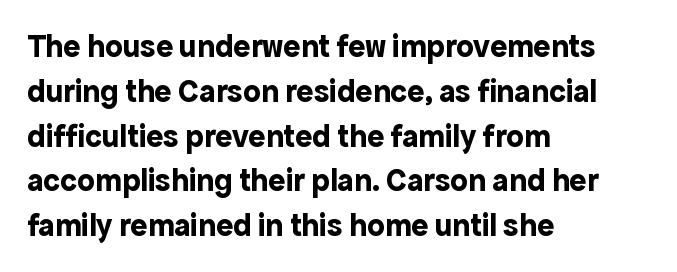
Q: Is the text bold? A: Yes.
Q: Is the text italic (slanted)? A: No, it is upright.
Q: Is the typeface a serif or a sans-serif typeface? A: Sans-serif.
Q: Is the text underlined? A: No.
Q: How is the paragraph aligned? A: Left-aligned.
Q: Is the spacing between letters normal or unusually wide? A: Normal.
Q: Is the spacing between lines tight, normal or loose? A: Normal.
Q: Width (condensed, normal, or wide)? A: Normal.
Q: x-height? A: Medium.
Q: Monospaced? A: No.
